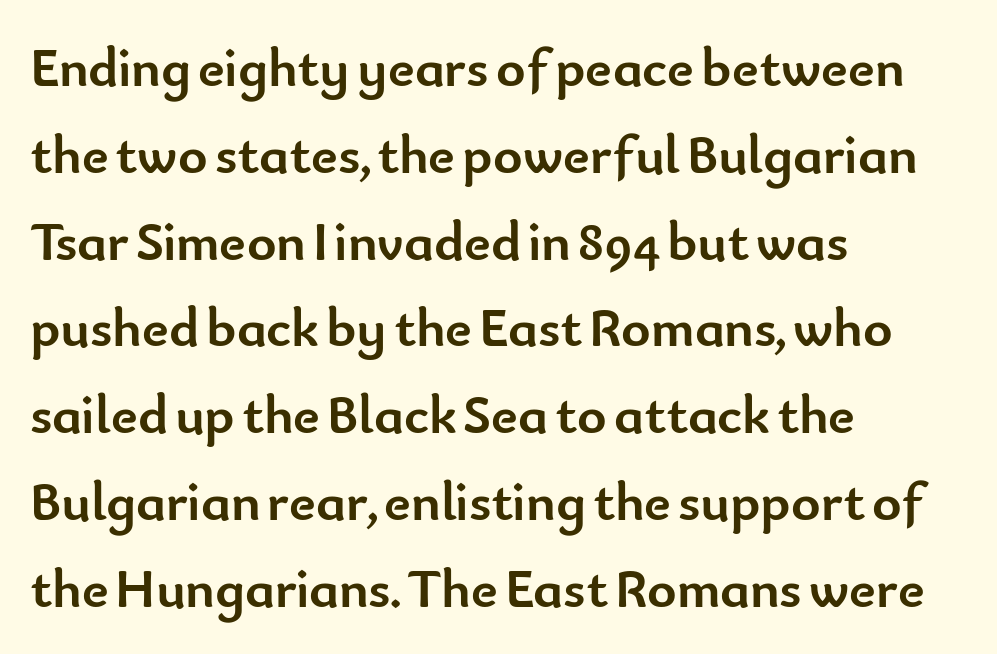
Q: Is the text bold? A: Yes.
Q: Is the text italic (slanted)? A: No, it is upright.
Q: Is the typeface a serif or a sans-serif typeface? A: Sans-serif.
Q: Is the text underlined? A: No.
Q: How is the paragraph aligned? A: Left-aligned.
Q: Is the spacing between letters normal or unusually wide? A: Normal.
Q: Is the spacing between lines tight, normal or loose? A: Normal.
Q: Width (condensed, normal, or wide)? A: Normal.
Q: Stroke contrast? A: Low.
Q: x-height? A: Small.
Q: Monospaced? A: No.
